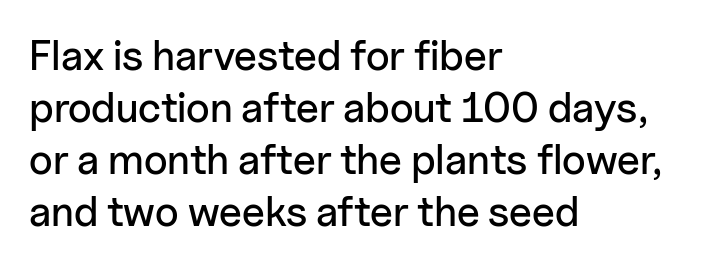
The image shows 42 px sans-serif type, upright; set left-aligned, line spacing 1.24x, normal letter spacing, not underlined; low stroke contrast and a medium x-height.
